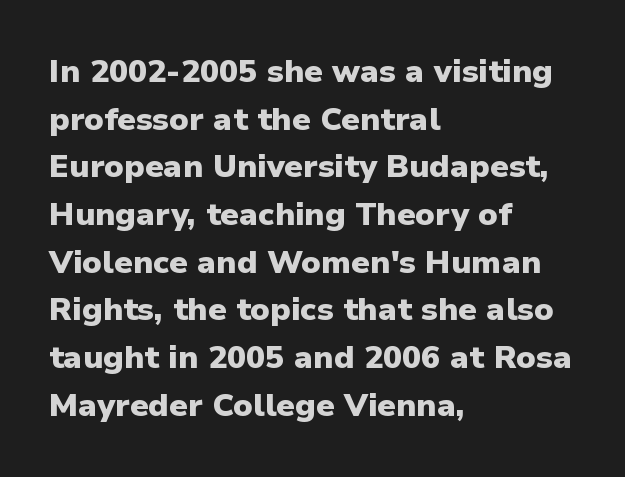
{"serif": "no", "italic": "no", "bold": "yes", "weight": "heavy", "width": "normal", "stroke_contrast": "low", "x_height": "medium", "monospaced": "no", "underline": "no", "align": "left", "line_spacing": "normal", "line_spacing_ratio": 1.49, "letter_spacing": "normal", "letter_spacing_em": 0.0, "glyph_px": 32}
